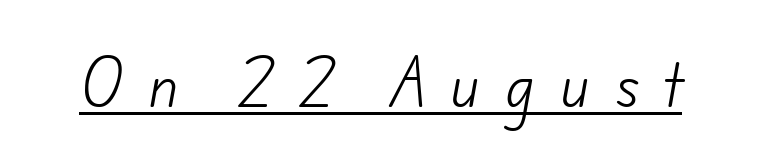
Q: Is the text bold? A: No.
Q: Is the typeface a serif or a sans-serif typeface? A: Sans-serif.
Q: Is the text underlined? A: Yes.
Q: Is the spacing between letters normal or unusually wide? A: Unusually wide.
Q: Width (condensed, normal, or wide)? A: Normal.
Q: Stroke contrast? A: Low.
Q: x-height? A: Small.
Q: Monospaced? A: No.
